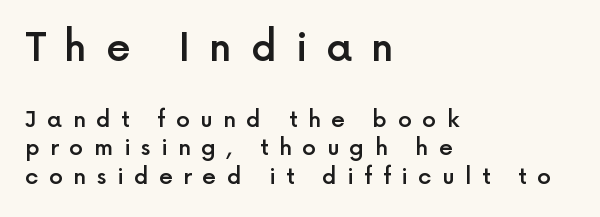
{"serif": "no", "italic": "no", "bold": "semi", "weight": "semibold", "width": "normal", "x_height": "medium", "monospaced": "no", "underline": "no", "align": "left", "line_spacing": "normal", "line_spacing_ratio": 1.3, "letter_spacing": "wide", "letter_spacing_em": 0.48, "larger_block": "first", "size_ratio": 1.77, "glyph_px": 39}
